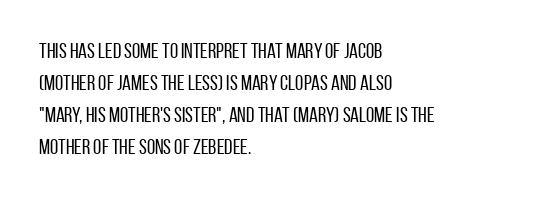
Q: Is the text bold? A: No.
Q: Is the text italic (slanted)? A: No, it is upright.
Q: Is the text underlined? A: No.
Q: How is the paragraph aligned? A: Left-aligned.
Q: Is the spacing between letters normal or unusually wide? A: Normal.
Q: Is the spacing between lines tight, normal or loose? A: Normal.
